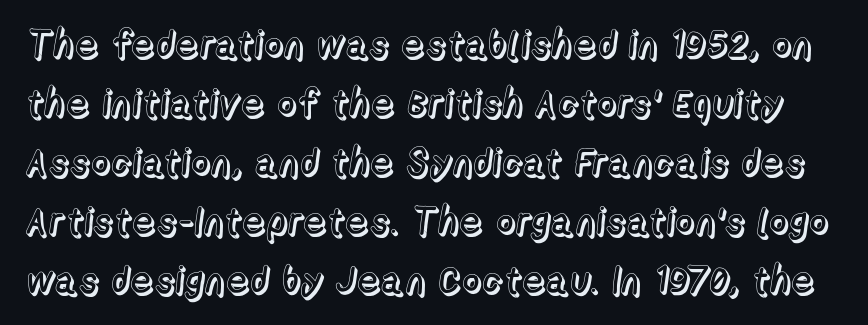
Q: Is the text italic (slanted)? A: Yes.
Q: Is the text underlined? A: No.
Q: Is the spacing between letters normal or unusually wide? A: Normal.
Q: Is the spacing between lines tight, normal or loose? A: Normal.
Q: Width (condensed, normal, or wide)? A: Normal.
Q: x-height? A: Medium.
Q: Monospaced? A: No.
